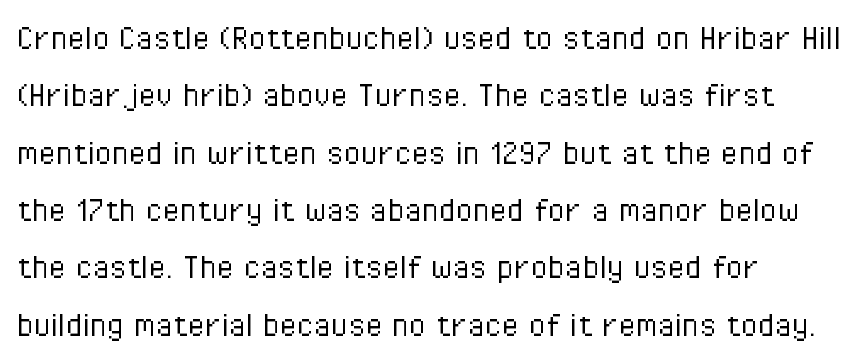
The image shows 39 px light, condensed sans-serif type, upright; set normal line spacing (1.47x), normal letter spacing, not underlined; low stroke contrast and a medium x-height.
